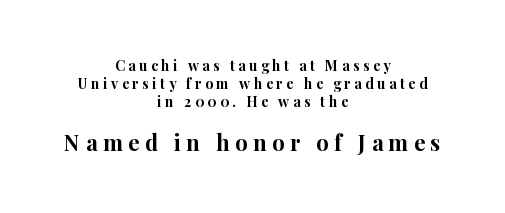
Underlining? Definitely not there. How heavy is the stroke? Heavy — this is a bold. Notice how descenders clear the ascenders below comfortably — that's standard leading. Every row of glyphs is offset so its center matches the block's center.
